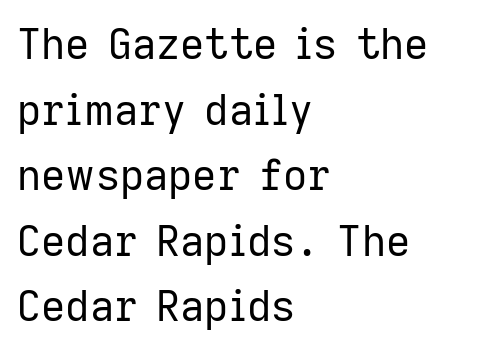
Q: Is the text bold? A: No.
Q: Is the text italic (slanted)? A: No, it is upright.
Q: Is the typeface a serif or a sans-serif typeface? A: Sans-serif.
Q: Is the text underlined? A: No.
Q: How is the paragraph aligned? A: Left-aligned.
Q: Is the spacing between letters normal or unusually wide? A: Normal.
Q: Is the spacing between lines tight, normal or loose? A: Normal.
Q: Width (condensed, normal, or wide)? A: Normal.
Q: Stroke contrast? A: Low.
Q: x-height? A: Medium.
Q: Monospaced? A: No.
